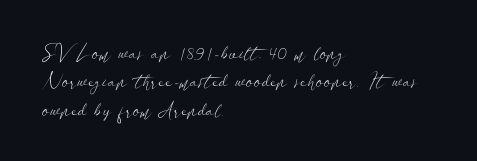
Q: Is the text bold? A: No.
Q: Is the text italic (slanted)? A: Yes.
Q: Is the text underlined? A: No.
Q: How is the paragraph aligned? A: Left-aligned.
Q: Is the spacing between letters normal or unusually wide? A: Normal.
Q: Is the spacing between lines tight, normal or loose? A: Normal.
